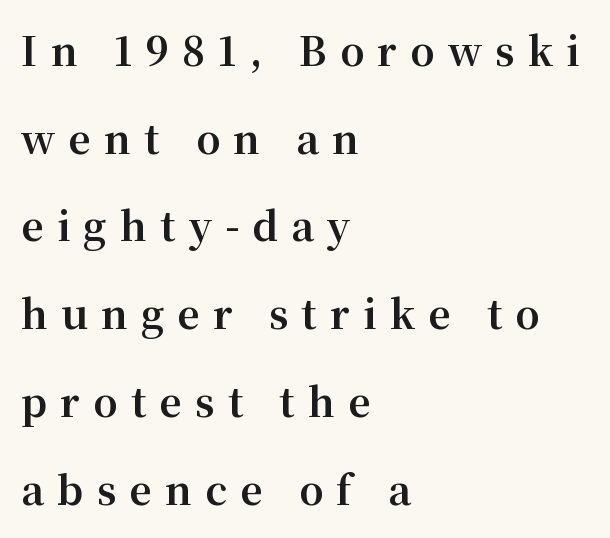
{"serif": "yes", "italic": "no", "bold": "yes", "weight": "bold", "width": "normal", "stroke_contrast": "medium", "x_height": "medium", "monospaced": "no", "underline": "no", "align": "left", "line_spacing": "loose", "line_spacing_ratio": 2.25, "letter_spacing": "wide", "letter_spacing_em": 0.34, "glyph_px": 39}
